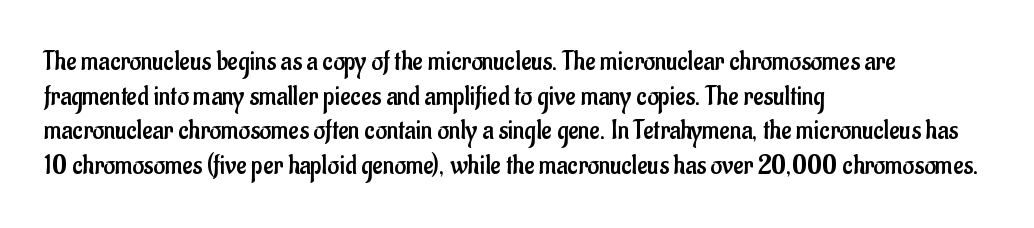
Tracking here is standard; glyphs follow each other at the usual distance. Here the designer chose a conventional face with non-uniform glyph widths. Letterform terminals end flat and unadorned throughout the passage. If you drew a ruler down the left edge, every line would touch it. Posture: straight, roman, zero tilt.
